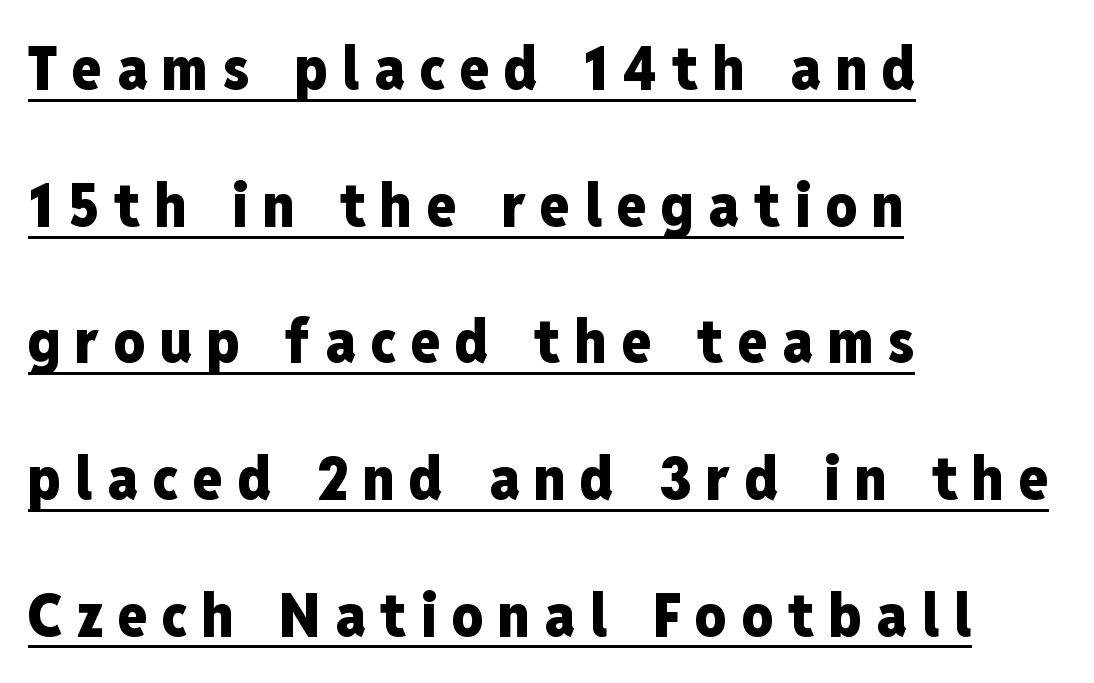
{"serif": "no", "italic": "no", "bold": "yes", "weight": "heavy", "width": "condensed", "stroke_contrast": "low", "x_height": "medium", "monospaced": "no", "underline": "yes", "align": "left", "line_spacing": "loose", "line_spacing_ratio": 2.24, "letter_spacing": "wide", "letter_spacing_em": 0.24, "glyph_px": 61}
